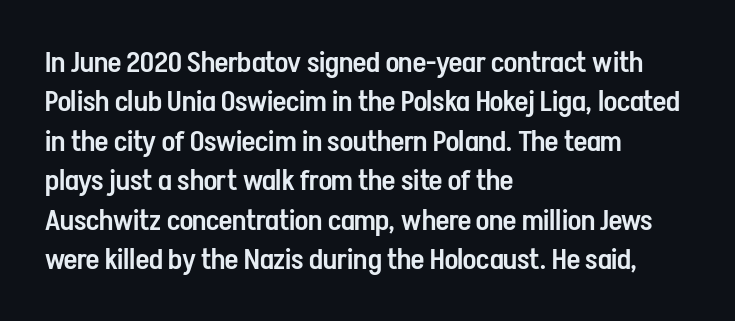
The image shows 29 px semibold, condensed sans-serif type, upright; set left-aligned, normal line spacing (1.36x), normal letter spacing, not underlined; low stroke contrast and a medium x-height.
